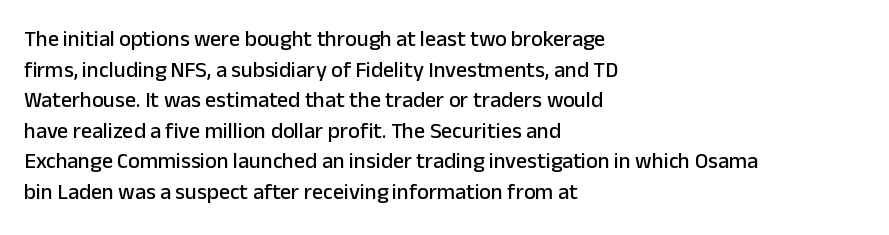
Q: Is the text italic (slanted)? A: No, it is upright.
Q: Is the text underlined? A: No.
Q: How is the paragraph aligned? A: Left-aligned.
Q: Is the spacing between letters normal or unusually wide? A: Normal.
Q: Is the spacing between lines tight, normal or loose? A: Normal.
